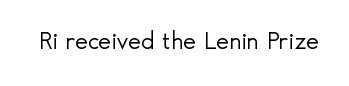
The image shows 25 px text type, upright; set normal letter spacing, not underlined.
